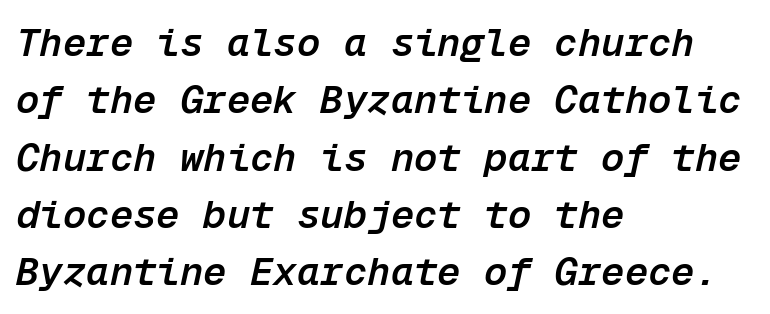
The image shows 39 px semibold type, italic (leaning right), monospaced; set left-aligned, normal line spacing (1.47x), normal letter spacing, not underlined; low stroke contrast and a medium x-height.
